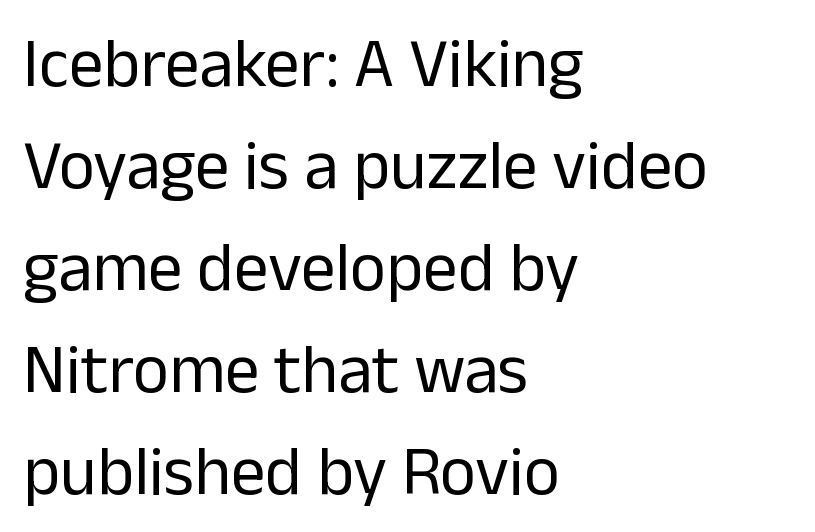
The image shows 69 px regular-weight sans-serif type, upright; set left-aligned, normal line spacing (1.48x), normal letter spacing, not underlined; low stroke contrast and a medium x-height.
